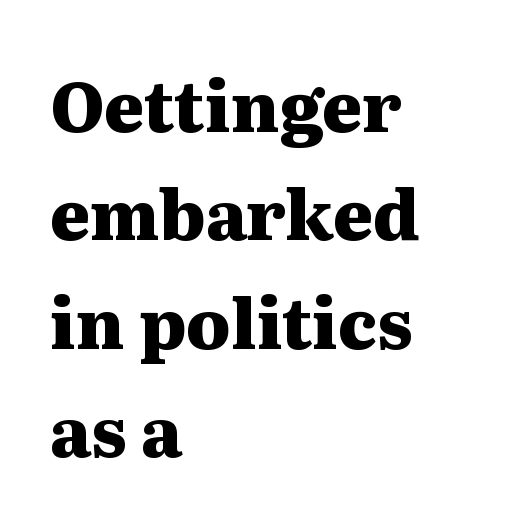
Q: Is the text bold? A: Yes.
Q: Is the text italic (slanted)? A: No, it is upright.
Q: Is the typeface a serif or a sans-serif typeface? A: Serif.
Q: Is the text underlined? A: No.
Q: How is the paragraph aligned? A: Left-aligned.
Q: Is the spacing between letters normal or unusually wide? A: Normal.
Q: Is the spacing between lines tight, normal or loose? A: Normal.
Q: Width (condensed, normal, or wide)? A: Wide.
Q: Stroke contrast? A: Medium.
Q: x-height? A: Medium.
Q: Monospaced? A: No.
